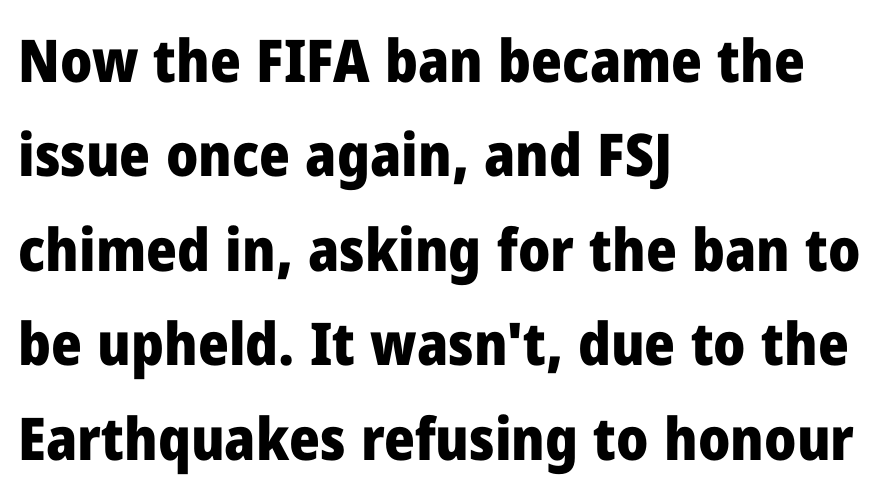
The image shows 59 px heavy sans-serif type, upright; set left-aligned, normal line spacing (1.6x), normal letter spacing, not underlined; low stroke contrast and a medium x-height.
